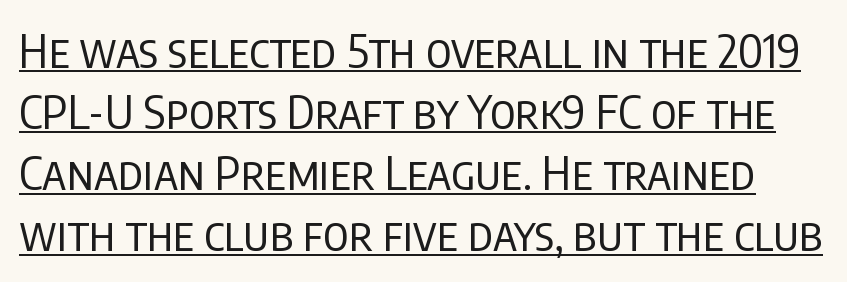
Q: Is the text bold? A: No.
Q: Is the text italic (slanted)? A: No, it is upright.
Q: Is the typeface a serif or a sans-serif typeface? A: Sans-serif.
Q: Is the text underlined? A: Yes.
Q: Is the spacing between letters normal or unusually wide? A: Normal.
Q: Is the spacing between lines tight, normal or loose? A: Normal.
Q: Width (condensed, normal, or wide)? A: Condensed.
Q: Stroke contrast? A: Low.
Q: x-height? A: Large.
Q: Monospaced? A: No.
